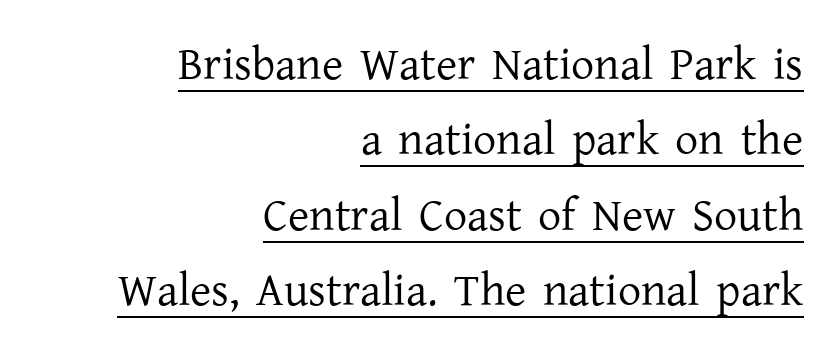
The image shows 46 px regular-weight serif type, upright; set right-aligned, normal line spacing (1.64x), normal letter spacing, underlined; low stroke contrast and a medium x-height.
